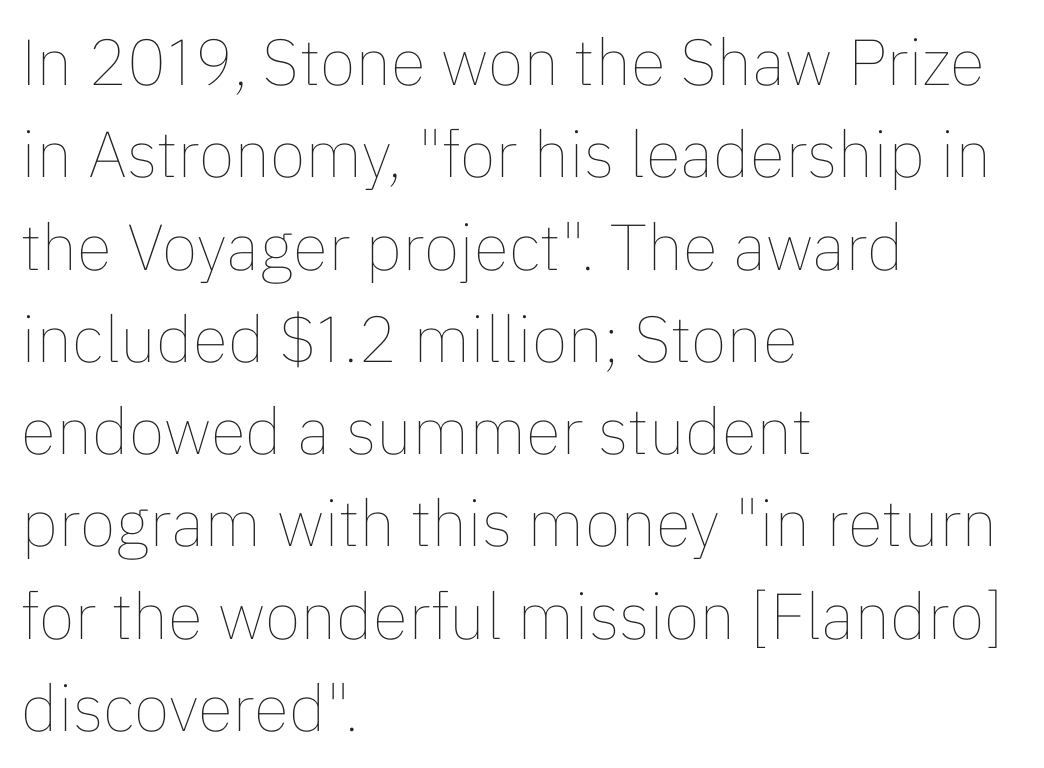
{"italic": "no", "bold": "no", "weight": "thin", "width": "normal", "stroke_contrast": "low", "x_height": "medium", "monospaced": "no", "underline": "no", "align": "left", "line_spacing": "normal", "line_spacing_ratio": 1.42, "letter_spacing": "normal", "letter_spacing_em": 0.0, "glyph_px": 65}
